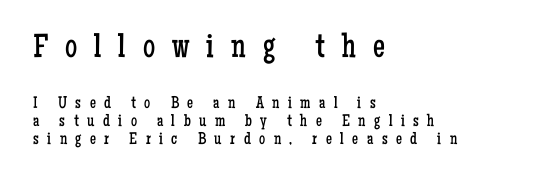
Q: Is the text bold? A: No.
Q: Is the text italic (slanted)? A: No, it is upright.
Q: Is the typeface a serif or a sans-serif typeface? A: Serif.
Q: Is the text underlined? A: No.
Q: How is the paragraph aligned? A: Left-aligned.
Q: Is the spacing between letters normal or unusually wide? A: Unusually wide.
Q: Is the spacing between lines tight, normal or loose? A: Tight.
Q: Which block of text is set in a larger size, the first (top) or the second (bottom)? A: The first (top) one.
Q: Width (condensed, normal, or wide)? A: Condensed.
Q: Stroke contrast? A: Low.
Q: x-height? A: Medium.
Q: Monospaced? A: No.
